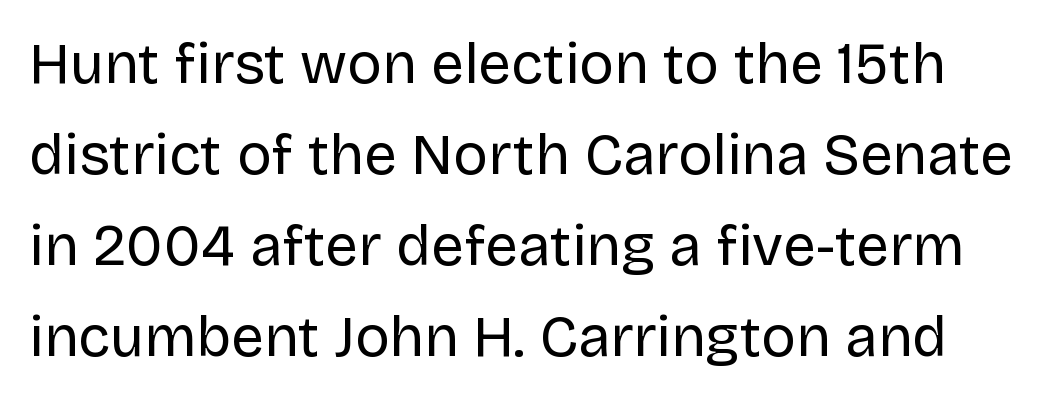
Q: Is the text bold? A: No.
Q: Is the text italic (slanted)? A: No, it is upright.
Q: Is the typeface a serif or a sans-serif typeface? A: Sans-serif.
Q: Is the text underlined? A: No.
Q: Is the spacing between letters normal or unusually wide? A: Normal.
Q: Is the spacing between lines tight, normal or loose? A: Normal.
Q: Width (condensed, normal, or wide)? A: Normal.
Q: Stroke contrast? A: Low.
Q: x-height? A: Large.
Q: Monospaced? A: No.
